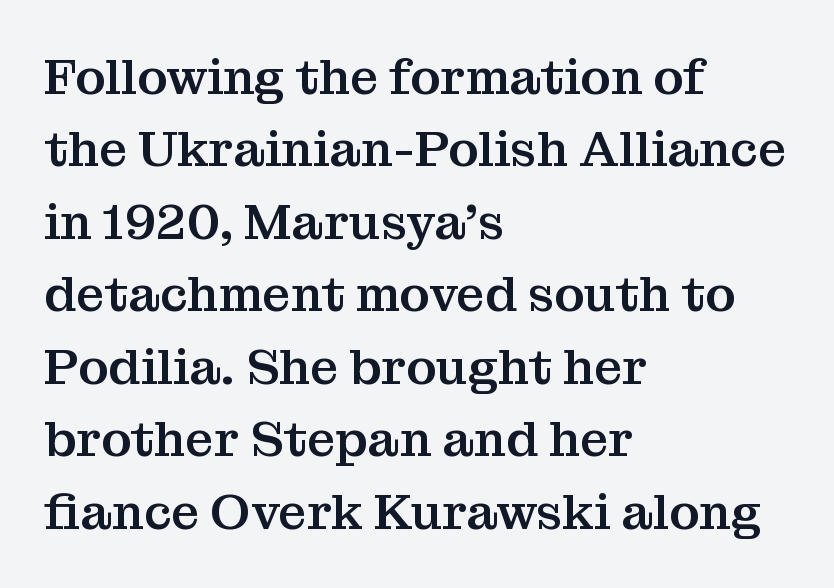
Nobody drew a line under any word here. The letters stand upright; this is a roman face. Short note: letters normally spaced. Left-aligned paragraph, ragged on the right.
